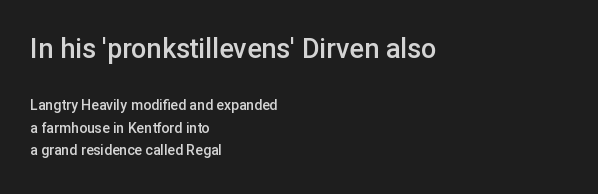
Q: Is the text bold? A: Semi-bold.
Q: Is the text italic (slanted)? A: No, it is upright.
Q: Is the text underlined? A: No.
Q: How is the paragraph aligned? A: Left-aligned.
Q: Is the spacing between letters normal or unusually wide? A: Normal.
Q: Is the spacing between lines tight, normal or loose? A: Normal.
Q: Which block of text is set in a larger size, the first (top) or the second (bottom)? A: The first (top) one.
